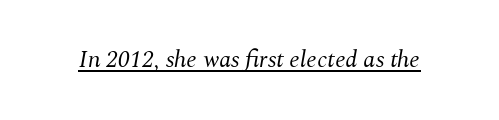
The image shows 24 px text type, italic (leaning right); set normal letter spacing, underlined.
